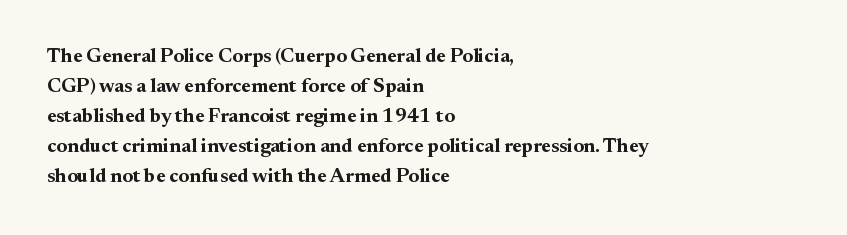
{"italic": "no", "bold": "yes", "underline": "no", "align": "left", "line_spacing": "normal", "line_spacing_ratio": 1.5, "letter_spacing": "normal", "letter_spacing_em": 0.0, "glyph_px": 20}
